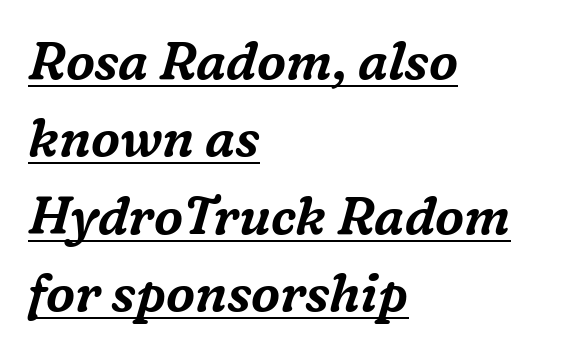
Q: Is the text italic (slanted)? A: Yes, it leans right by about 16 degrees.
Q: Is the typeface a serif or a sans-serif typeface? A: Serif.
Q: Is the text underlined? A: Yes.
Q: How is the paragraph aligned? A: Left-aligned.
Q: Is the spacing between letters normal or unusually wide? A: Normal.
Q: Is the spacing between lines tight, normal or loose? A: Normal.
Q: Width (condensed, normal, or wide)? A: Normal.
Q: Stroke contrast? A: Medium.
Q: x-height? A: Medium.
Q: Monospaced? A: No.
